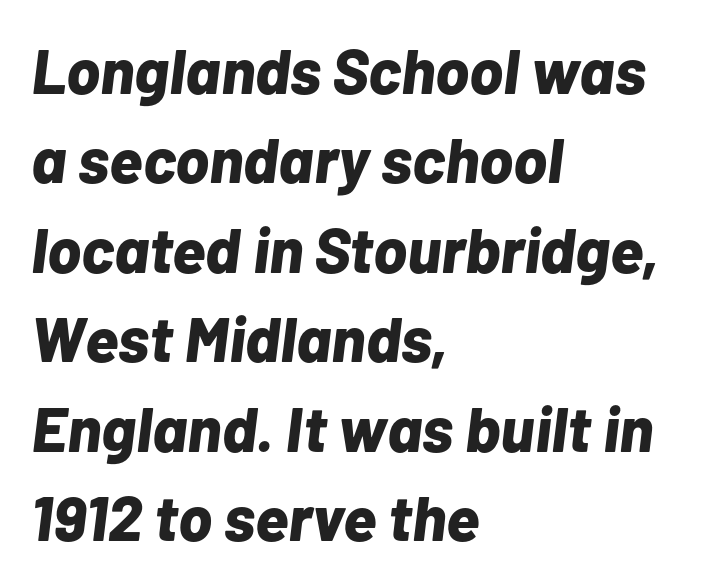
{"italic": "yes", "lean": "right", "slant_degrees": 7, "bold": "yes", "weight": "bold", "width": "normal", "stroke_contrast": "low", "x_height": "medium", "monospaced": "no", "underline": "no", "align": "left", "line_spacing": "normal", "line_spacing_ratio": 1.42, "letter_spacing": "normal", "letter_spacing_em": 0.0, "glyph_px": 63}
